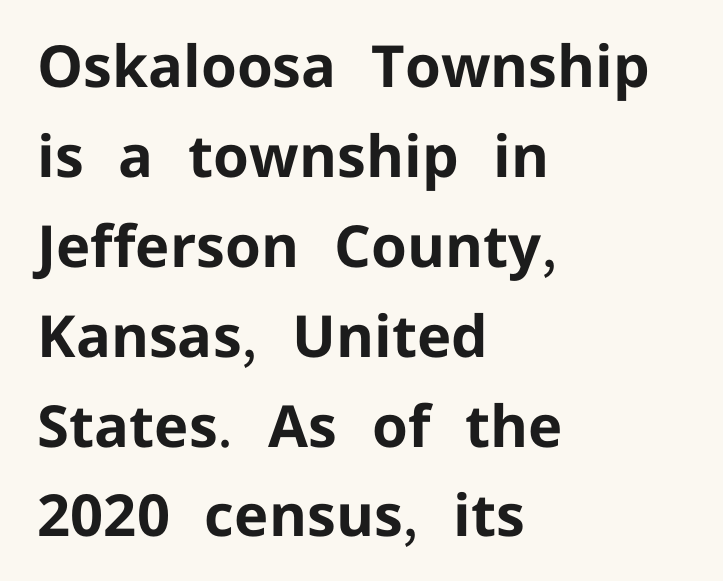
The image shows 58 px bold sans-serif type, upright; set left-aligned, normal line spacing (1.55x), normal letter spacing, not underlined; low stroke contrast and a medium x-height.
